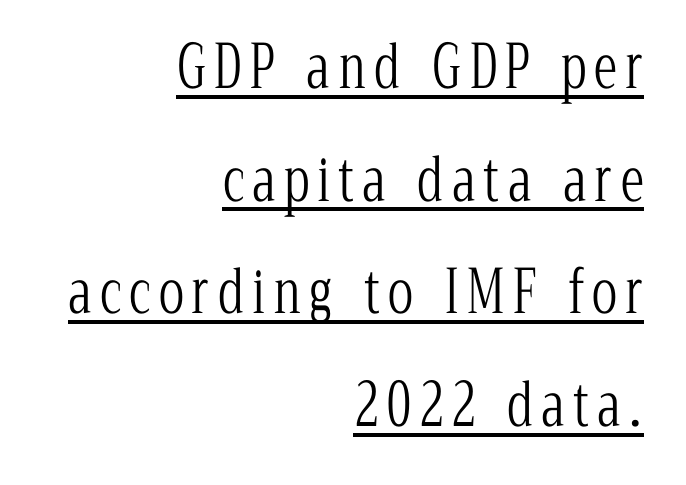
Q: Is the text bold? A: No.
Q: Is the text italic (slanted)? A: No, it is upright.
Q: Is the typeface a serif or a sans-serif typeface? A: Serif.
Q: Is the text underlined? A: Yes.
Q: How is the paragraph aligned? A: Right-aligned.
Q: Is the spacing between lines tight, normal or loose? A: Loose.
Q: Width (condensed, normal, or wide)? A: Condensed.
Q: Stroke contrast? A: Low.
Q: x-height? A: Medium.
Q: Monospaced? A: No.
